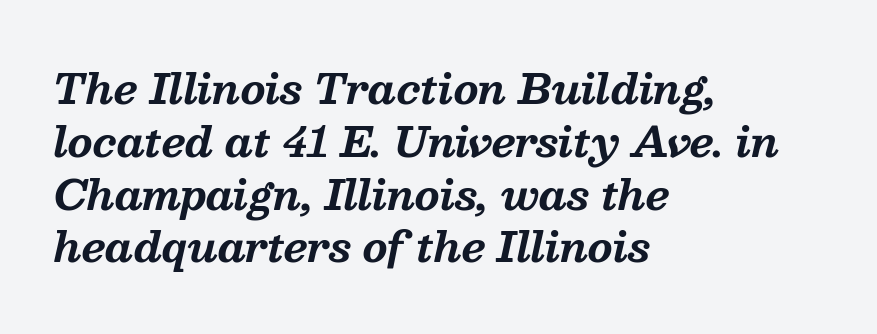
Q: Is the text bold? A: Yes.
Q: Is the text italic (slanted)? A: Yes, it leans right by about 13 degrees.
Q: Is the typeface a serif or a sans-serif typeface? A: Serif.
Q: Is the text underlined? A: No.
Q: How is the paragraph aligned? A: Left-aligned.
Q: Is the spacing between letters normal or unusually wide? A: Normal.
Q: Is the spacing between lines tight, normal or loose? A: Normal.
Q: Width (condensed, normal, or wide)? A: Normal.
Q: Stroke contrast? A: Medium.
Q: x-height? A: Medium.
Q: Monospaced? A: No.
